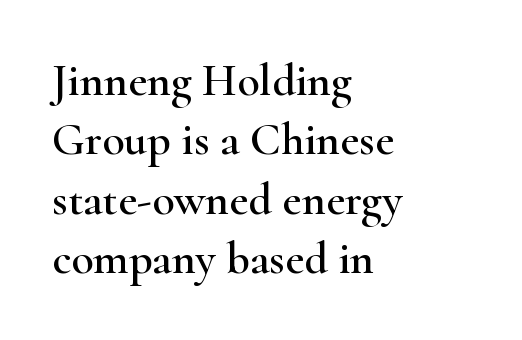
Q: Is the text italic (slanted)? A: No, it is upright.
Q: Is the typeface a serif or a sans-serif typeface? A: Serif.
Q: Is the text underlined? A: No.
Q: How is the paragraph aligned? A: Left-aligned.
Q: Is the spacing between letters normal or unusually wide? A: Normal.
Q: Is the spacing between lines tight, normal or loose? A: Normal.
Q: Width (condensed, normal, or wide)? A: Wide.
Q: Stroke contrast? A: High.
Q: x-height? A: Small.
Q: Monospaced? A: No.
